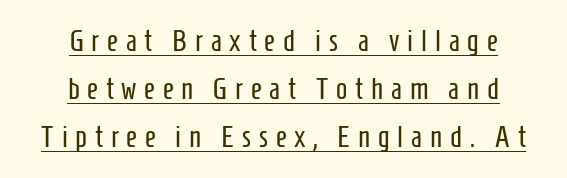
{"serif": "no", "italic": "no", "bold": "no", "weight": "regular", "width": "condensed", "stroke_contrast": "low", "x_height": "medium", "monospaced": "no", "underline": "yes", "align": "center", "line_spacing": "normal", "line_spacing_ratio": 1.6, "letter_spacing": "wide", "letter_spacing_em": 0.26, "glyph_px": 30}
